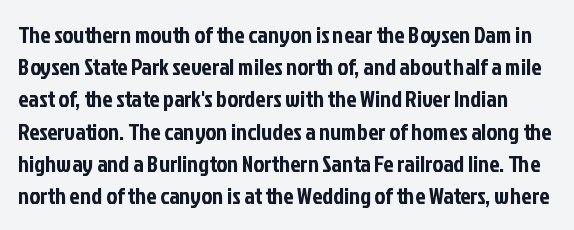
Posture: vertical. Letters rest on an invisible, unmarked baseline. How would I describe the line gaps? Plain and ordinary. Is the letter spacing exaggerated? No — it looks like the ordinary default.
